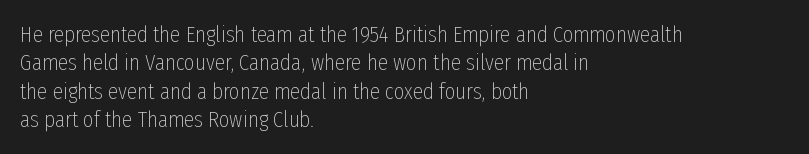
Q: Is the text bold? A: No.
Q: Is the text italic (slanted)? A: No, it is upright.
Q: Is the text underlined? A: No.
Q: How is the paragraph aligned? A: Left-aligned.
Q: Is the spacing between letters normal or unusually wide? A: Normal.
